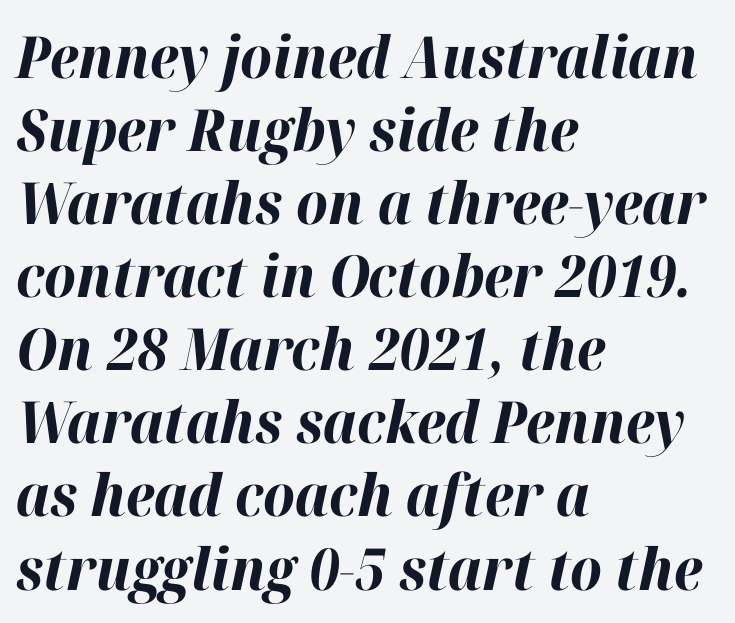
The horizontal fit of the characters is conventional and even. On the weight axis this lands at bold, roughly 700. Glance below the letters and you will spot only blank space. These lines are set flush left with a ragged right edge. The space between consecutive lines is moderate.
